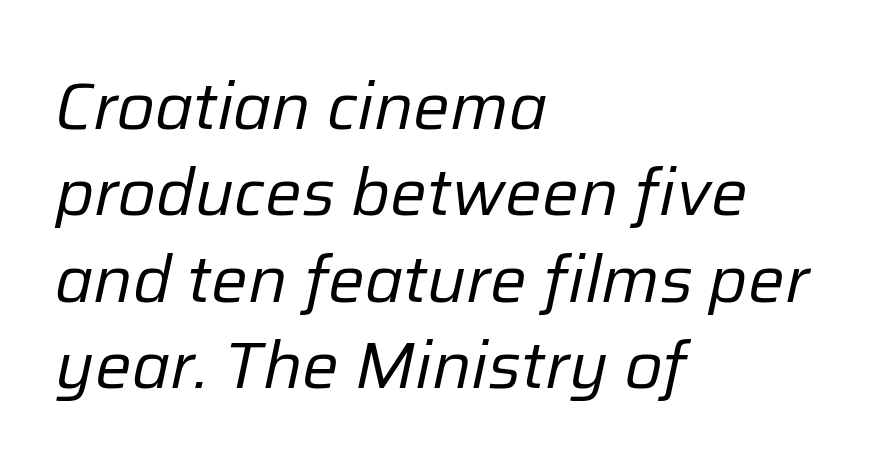
The lines sit at an ordinary, default distance from one another. Weight: regular or lighter. Each row of text sits above clean, open space. Note the varied advance widths — an 'i' is clearly narrower than an 'm'. The specimen reads as italic at a glance.
